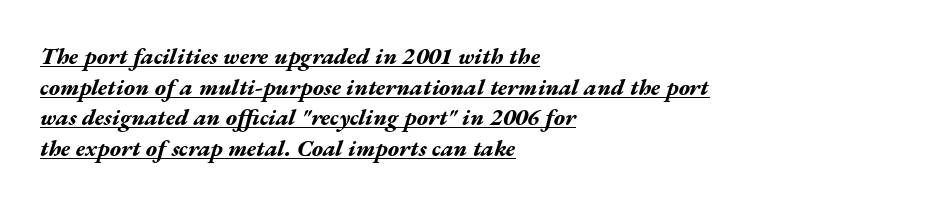
A continuous stroke trails under the words, as in a hyperlink. The rows are spaced the way most documents space them. Look at the stroke-to-counter ratio: heavy, a bold. Does the copy run flush right? No — it runs flush left. Yep, that's italic — everything's leaning. Nobody touched the tracking dial on this one.
